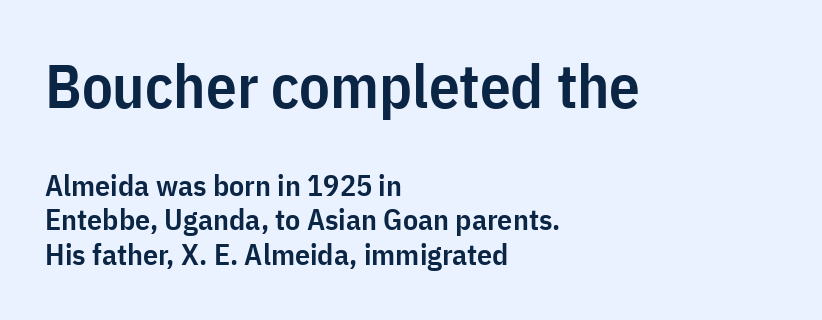
The gap between lines stays unmarked. A student would call this left alignment; a typographer would say flush left, rag right. Do the characters align in a grid? No, the font is proportional. These lines were composed using upright roman letters. Observe the absence of serifs on each vertical stroke in this sample. A semibold gives these letters moderate extra thickness, short of bold.
